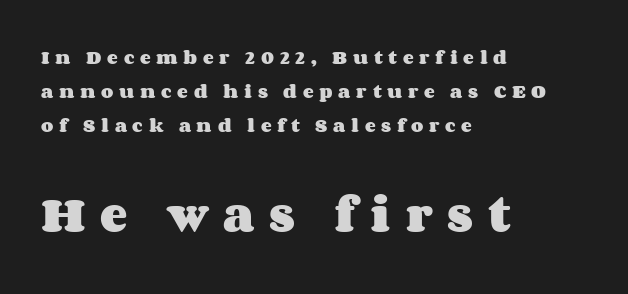
Q: Is the text bold? A: Yes.
Q: Is the text italic (slanted)? A: No, it is upright.
Q: Is the text underlined? A: No.
Q: How is the paragraph aligned? A: Left-aligned.
Q: Is the spacing between letters normal or unusually wide? A: Unusually wide.
Q: Is the spacing between lines tight, normal or loose? A: Loose.
Q: Which block of text is set in a larger size, the first (top) or the second (bottom)? A: The second (bottom) one.
Q: Width (condensed, normal, or wide)? A: Wide.
Q: Stroke contrast? A: Medium.
Q: x-height? A: Large.
Q: Monospaced? A: No.
